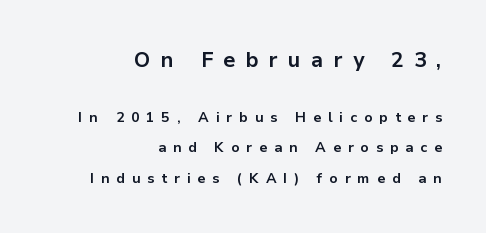
Q: Is the text bold? A: Yes.
Q: Is the text italic (slanted)? A: No, it is upright.
Q: Is the text underlined? A: No.
Q: How is the paragraph aligned? A: Right-aligned.
Q: Is the spacing between letters normal or unusually wide? A: Unusually wide.
Q: Is the spacing between lines tight, normal or loose? A: Loose.
Q: Which block of text is set in a larger size, the first (top) or the second (bottom)? A: The first (top) one.
